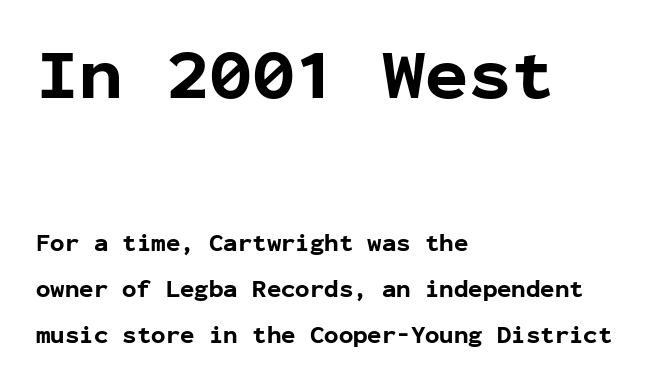
The image shows 72 px bold sans-serif type, upright, monospaced; set left-aligned, loose line spacing (1.9x), normal letter spacing, not underlined; the first (top) block is 3.0x larger; low stroke contrast and a medium x-height.
